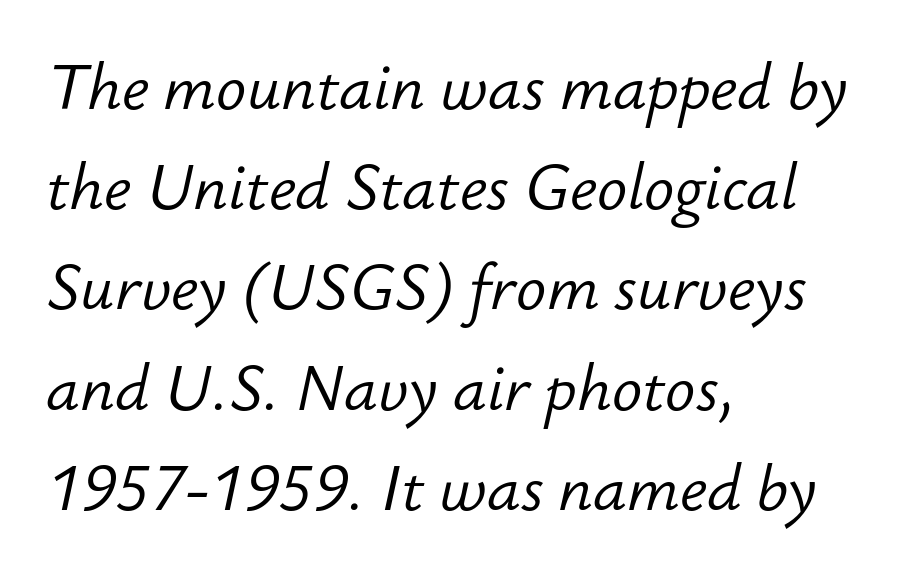
Q: Is the text bold? A: No.
Q: Is the text italic (slanted)? A: Yes, it leans right by about 12 degrees.
Q: Is the text underlined? A: No.
Q: How is the paragraph aligned? A: Left-aligned.
Q: Is the spacing between letters normal or unusually wide? A: Normal.
Q: Is the spacing between lines tight, normal or loose? A: Normal.
Q: Width (condensed, normal, or wide)? A: Normal.
Q: Stroke contrast? A: Low.
Q: x-height? A: Small.
Q: Monospaced? A: No.
